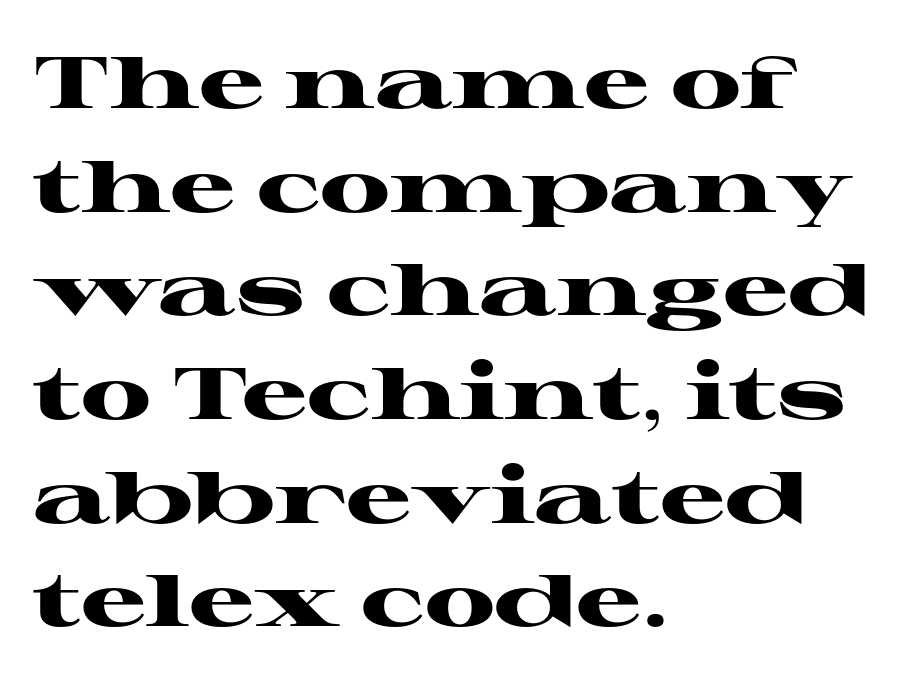
The image shows 73 px heavy, wide serif type, upright; set left-aligned, normal line spacing (1.42x), normal letter spacing, not underlined; high stroke contrast and a medium x-height.
